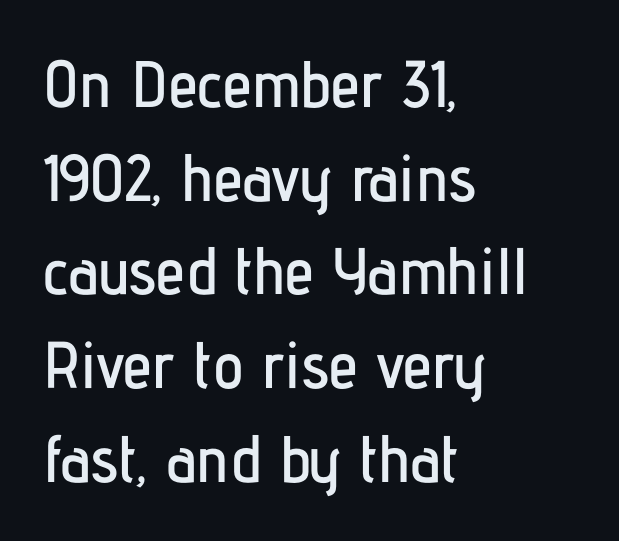
These lines are rendered in a variable-pitch font. Tall strokes in this sample are plumb rather than angled. Nobody drew a line under any word here. The rendering uses a moderate line-height, typical for paragraphs. Does extra space separate the letters? No, they use regular spacing. The typesetter chose a ragged-right arrangement here.
